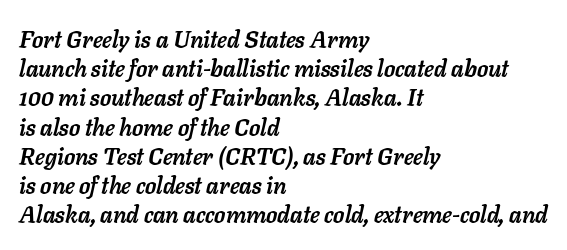
The image shows 23 px bold type, italic (leaning right); set left-aligned, normal line spacing (1.27x), normal letter spacing, not underlined.
